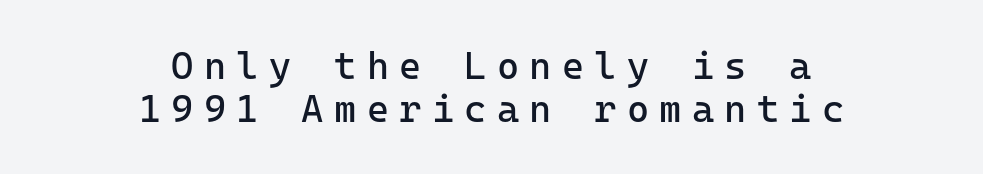
Q: Is the text bold? A: No.
Q: Is the text italic (slanted)? A: No, it is upright.
Q: Is the typeface a serif or a sans-serif typeface? A: Sans-serif.
Q: Is the text underlined? A: No.
Q: How is the paragraph aligned? A: Centered.
Q: Is the spacing between letters normal or unusually wide? A: Unusually wide.
Q: Is the spacing between lines tight, normal or loose? A: Tight.
Q: Width (condensed, normal, or wide)? A: Normal.
Q: Stroke contrast? A: Low.
Q: x-height? A: Medium.
Q: Monospaced? A: Yes.
